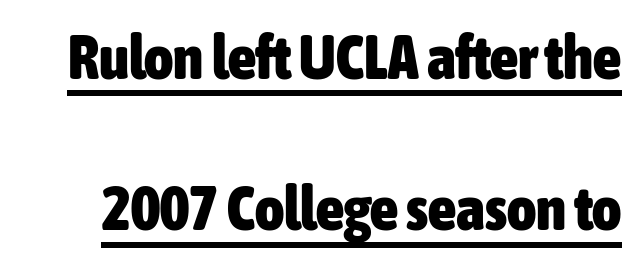
Notice how thick the strokes are: this is what a full bold looks like. Does the lettering tilt? It doesn't — this is upright. Widely set lines give the paragraph a tall, airy silhouette. Is this a sans? Yes — the strokes have no serifs. Proportional: the letters do not fall into vertical columns. Is the letter spacing exaggerated? No — it looks like the ordinary default.
